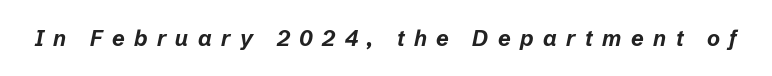
Q: Is the text bold? A: Yes.
Q: Is the text italic (slanted)? A: Yes, it leans right by about 12 degrees.
Q: Is the text underlined? A: No.
Q: Is the spacing between letters normal or unusually wide? A: Unusually wide.
